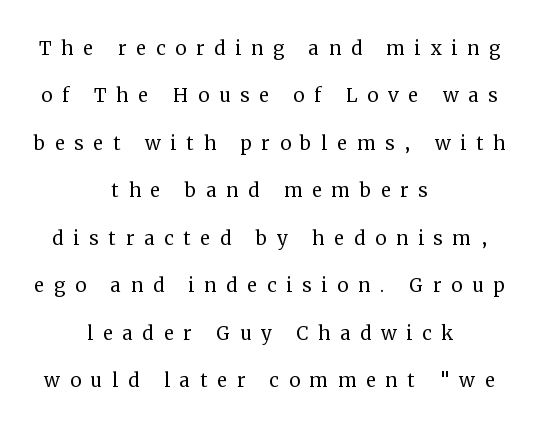
{"italic": "no", "bold": "no", "underline": "no", "align": "center", "line_spacing": "loose", "line_spacing_ratio": 1.9, "letter_spacing": "wide", "letter_spacing_em": 0.39, "glyph_px": 25}
